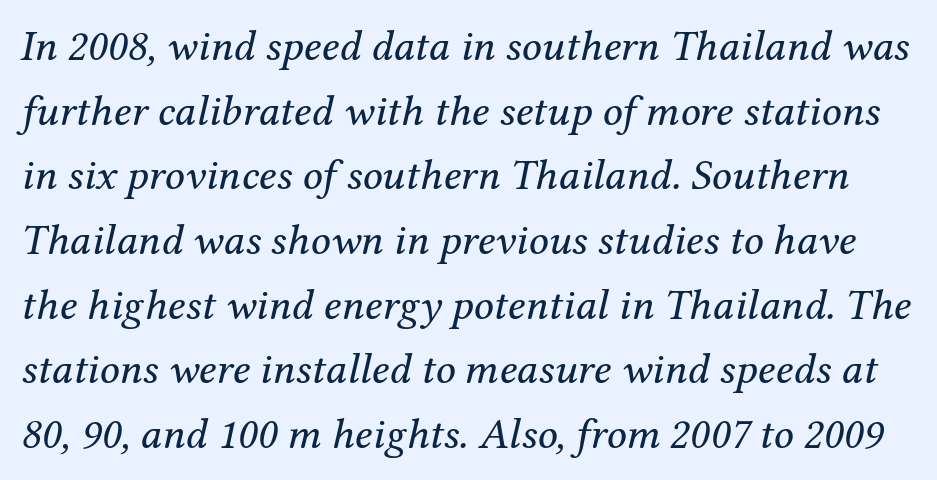
{"serif": "yes", "italic": "yes", "lean": "right", "slant_degrees": 12, "bold": "no", "weight": "regular", "width": "normal", "stroke_contrast": "medium", "x_height": "medium", "monospaced": "no", "underline": "no", "line_spacing": "normal", "line_spacing_ratio": 1.47, "letter_spacing": "normal", "letter_spacing_em": 0.0, "glyph_px": 44}
